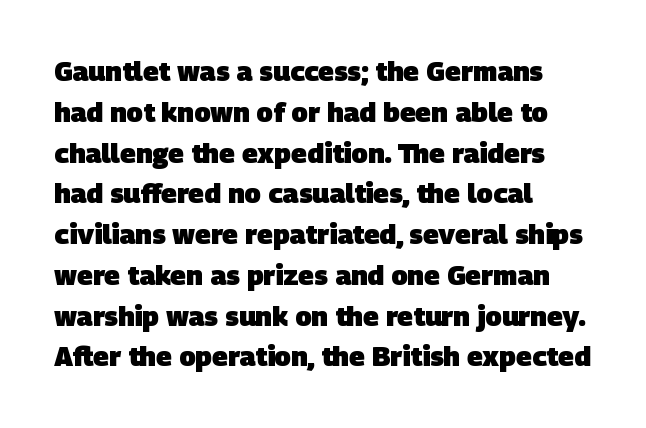
The image shows 27 px bold type; set left-aligned, normal line spacing (1.51x), normal letter spacing, not underlined.
